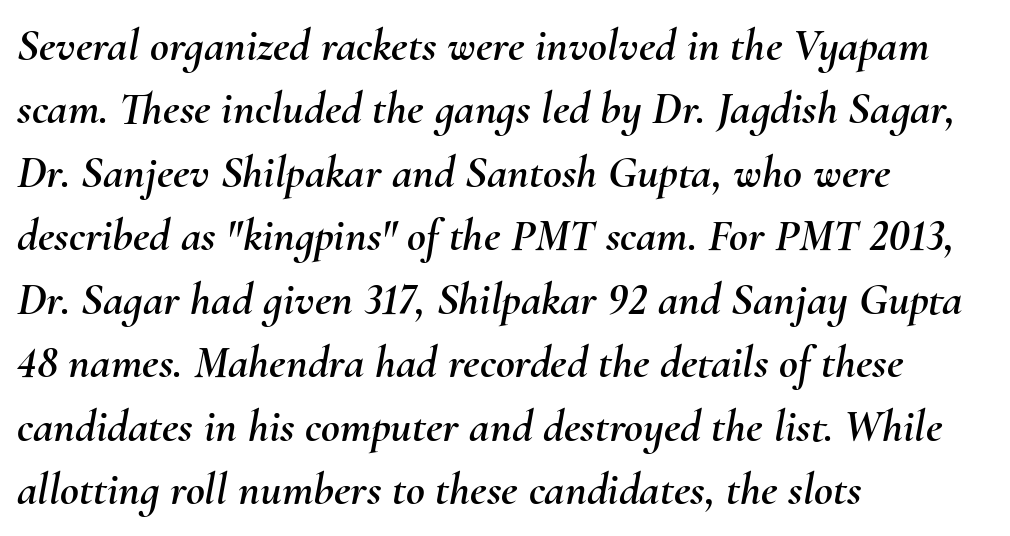
{"italic": "yes", "lean": "right", "slant_degrees": 10, "width": "normal", "stroke_contrast": "medium", "x_height": "small", "monospaced": "no", "underline": "no", "align": "left", "line_spacing": "normal", "line_spacing_ratio": 1.38, "letter_spacing": "normal", "letter_spacing_em": 0.0, "glyph_px": 46}
